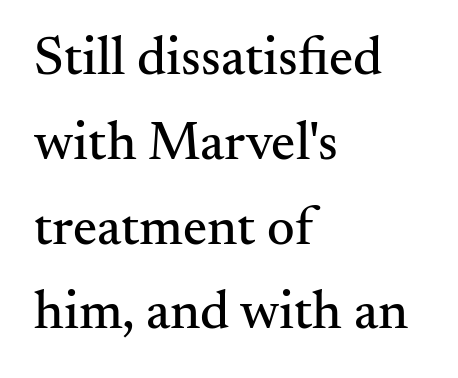
Q: Is the text italic (slanted)? A: No, it is upright.
Q: Is the typeface a serif or a sans-serif typeface? A: Serif.
Q: Is the text underlined? A: No.
Q: How is the paragraph aligned? A: Left-aligned.
Q: Is the spacing between letters normal or unusually wide? A: Normal.
Q: Is the spacing between lines tight, normal or loose? A: Normal.
Q: Width (condensed, normal, or wide)? A: Normal.
Q: Stroke contrast? A: Medium.
Q: x-height? A: Small.
Q: Monospaced? A: No.
